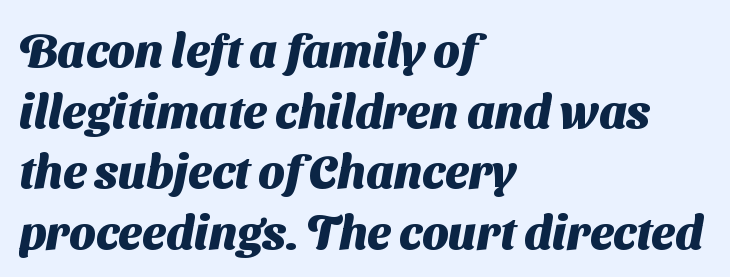
Q: Is the text bold? A: Yes.
Q: Is the typeface a serif or a sans-serif typeface? A: Sans-serif.
Q: Is the text underlined? A: No.
Q: How is the paragraph aligned? A: Left-aligned.
Q: Is the spacing between letters normal or unusually wide? A: Normal.
Q: Is the spacing between lines tight, normal or loose? A: Normal.
Q: Width (condensed, normal, or wide)? A: Normal.
Q: Stroke contrast? A: Medium.
Q: x-height? A: Medium.
Q: Monospaced? A: No.
